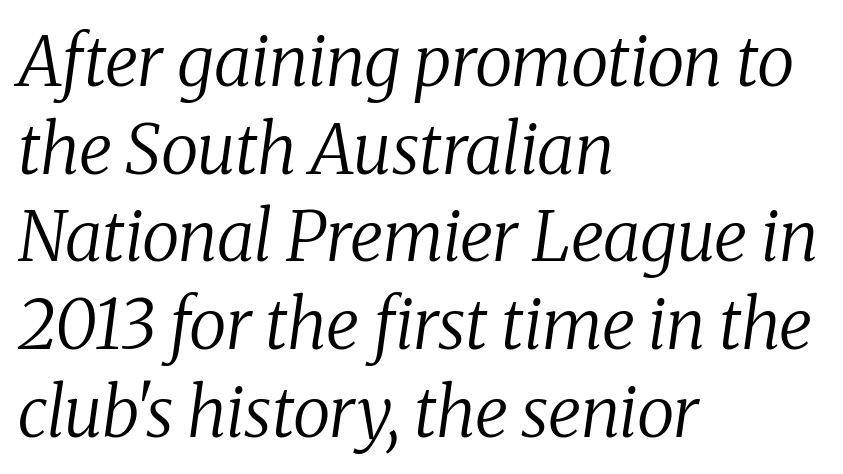
Horizontal alignment here is leftward, the default for most running prose. The baseline area is clear. The typography opts for an oblique posture over an upright one. Rows of type keep a routine distance in the vertical direction. Proportional: the letters do not fall into vertical columns. Students, note that the glyphs here touch the page at normal intervals.
